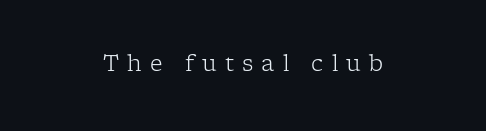
{"italic": "no", "bold": "no", "underline": "no", "align": "center", "letter_spacing": "wide", "letter_spacing_em": 0.37, "glyph_px": 22}
